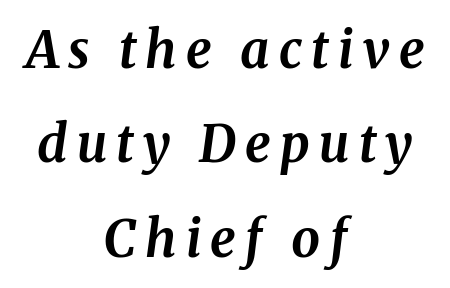
The image shows 51 px bold type, italic (leaning right); set centered, line spacing 1.85x, not underlined; medium stroke contrast and a medium x-height.
